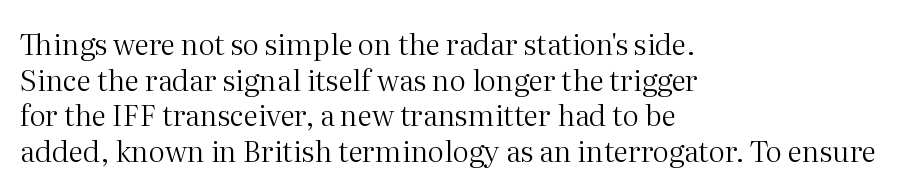
The type is set solid horizontally, with unmodified tracking. Is this a heavy cut? Hardly; it is regular or lighter. You can tell from the footed stems that serif type was used. Clear beneath every line of the passage. The paragraph has a hard left edge and a soft right edge.
